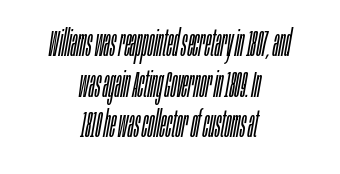
Q: Is the text bold? A: No.
Q: Is the text italic (slanted)? A: Yes, it leans right by about 10 degrees.
Q: Is the text underlined? A: No.
Q: How is the paragraph aligned? A: Centered.
Q: Is the spacing between letters normal or unusually wide? A: Normal.
Q: Is the spacing between lines tight, normal or loose? A: Tight.
Q: Width (condensed, normal, or wide)? A: Condensed.
Q: Stroke contrast? A: Low.
Q: x-height? A: Large.
Q: Monospaced? A: No.
